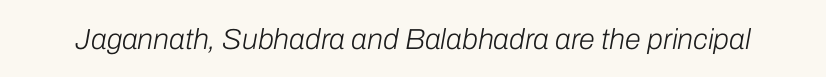
{"italic": "yes", "lean": "right", "slant_degrees": 10, "bold": "no", "weight": "light", "width": "normal", "stroke_contrast": "low", "x_height": "medium", "monospaced": "no", "underline": "no", "letter_spacing": "normal", "letter_spacing_em": 0.0, "glyph_px": 29}
